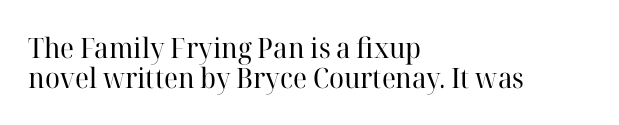
Q: Is the text bold? A: No.
Q: Is the text italic (slanted)? A: No, it is upright.
Q: Is the typeface a serif or a sans-serif typeface? A: Serif.
Q: Is the text underlined? A: No.
Q: How is the paragraph aligned? A: Left-aligned.
Q: Is the spacing between letters normal or unusually wide? A: Normal.
Q: Is the spacing between lines tight, normal or loose? A: Tight.
Q: Width (condensed, normal, or wide)? A: Normal.
Q: Stroke contrast? A: High.
Q: x-height? A: Medium.
Q: Monospaced? A: No.
